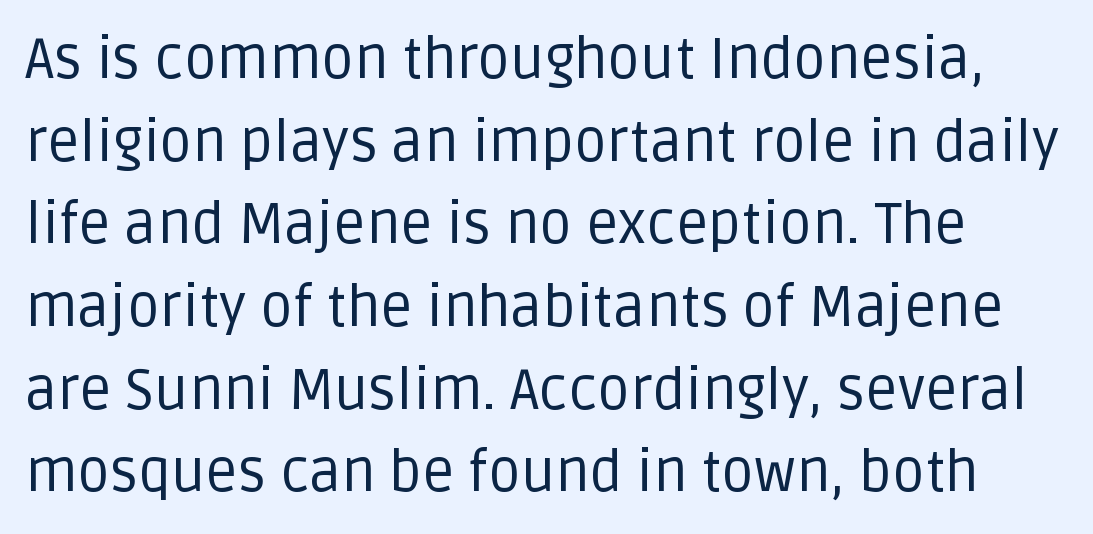
{"serif": "no", "italic": "no", "bold": "no", "weight": "regular", "width": "normal", "stroke_contrast": "low", "x_height": "large", "monospaced": "no", "underline": "no", "line_spacing": "normal", "line_spacing_ratio": 1.45, "letter_spacing": "normal", "letter_spacing_em": 0.0, "glyph_px": 57}
